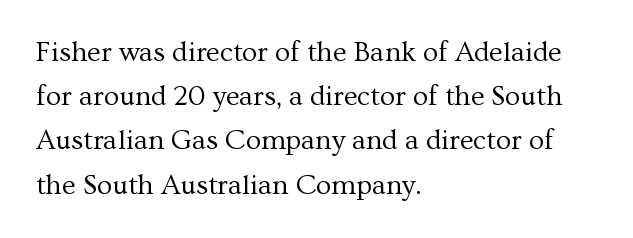
Q: Is the text bold? A: No.
Q: Is the text italic (slanted)? A: No, it is upright.
Q: Is the typeface a serif or a sans-serif typeface? A: Serif.
Q: Is the text underlined? A: No.
Q: How is the paragraph aligned? A: Left-aligned.
Q: Is the spacing between letters normal or unusually wide? A: Normal.
Q: Is the spacing between lines tight, normal or loose? A: Normal.
Q: Width (condensed, normal, or wide)? A: Normal.
Q: Stroke contrast? A: Medium.
Q: x-height? A: Medium.
Q: Monospaced? A: No.
